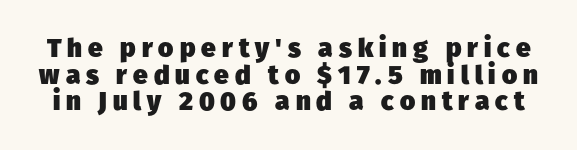
Q: Is the text bold? A: Yes.
Q: Is the text underlined? A: No.
Q: Is the spacing between letters normal or unusually wide? A: Unusually wide.
Q: Is the spacing between lines tight, normal or loose? A: Tight.
